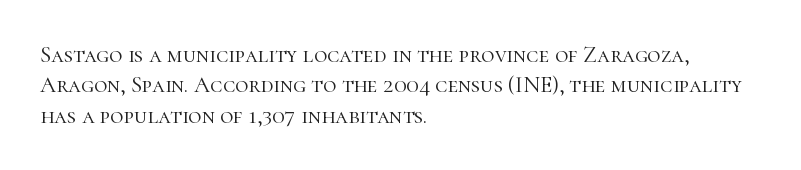
{"italic": "no", "bold": "no", "underline": "no", "align": "left", "line_spacing": "normal", "line_spacing_ratio": 1.32, "letter_spacing": "normal", "letter_spacing_em": 0.0, "glyph_px": 23}
